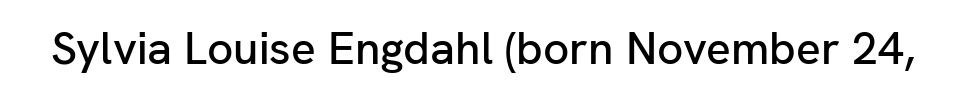
Nope, not italic — everything's standing straight. There is no visible air inserted between adjacent glyphs. A typesetter would label this face a sans. This rendering features lettering with no underline.
